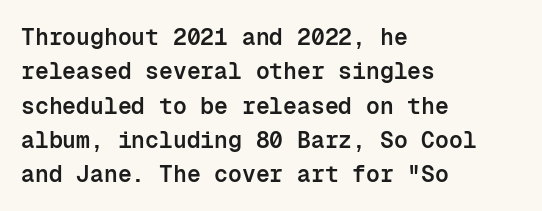
{"italic": "no", "bold": "semi", "underline": "no", "align": "left", "line_spacing": "normal", "line_spacing_ratio": 1.49, "letter_spacing": "normal", "letter_spacing_em": 0.0, "glyph_px": 23}
